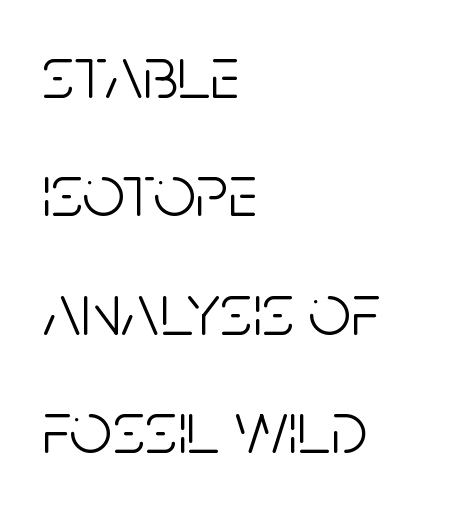
{"serif": "no", "italic": "no", "bold": "no", "weight": "light", "width": "condensed", "stroke_contrast": "low", "x_height": "large", "monospaced": "no", "underline": "no", "align": "left", "line_spacing": "normal", "line_spacing_ratio": 1.58, "letter_spacing": "normal", "letter_spacing_em": 0.0, "glyph_px": 75}
